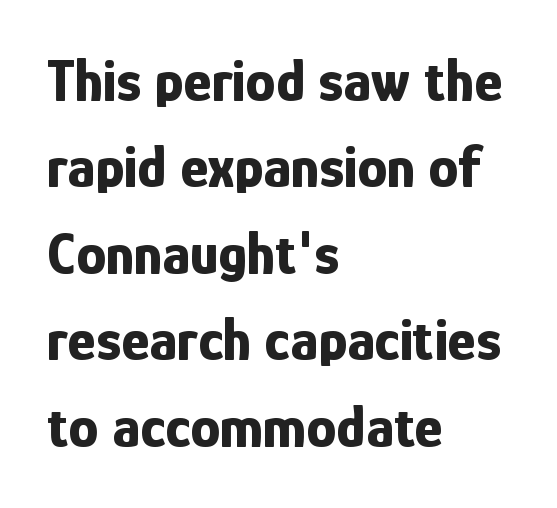
The image shows 60 px bold, condensed sans-serif type, upright; set left-aligned, normal line spacing (1.44x), normal letter spacing, not underlined; low stroke contrast and a medium x-height.
